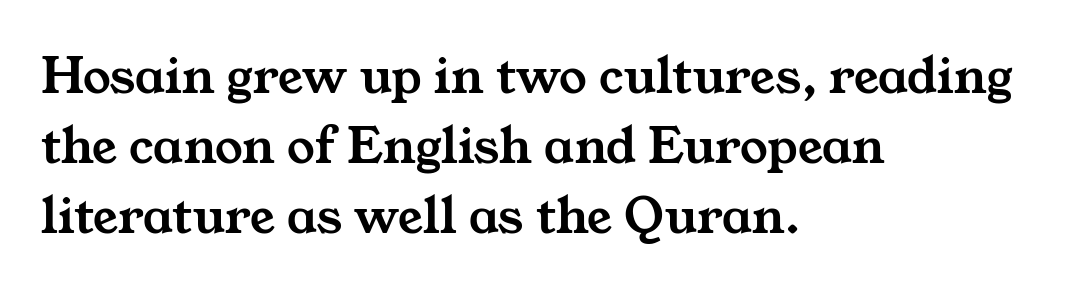
The glyphs in this specimen are seriffed. This sample is left-justified, so line endings fall wherever the words run out. Regarding leading, the lines here are spaced in the standard way. Bare-footed words on every line.
